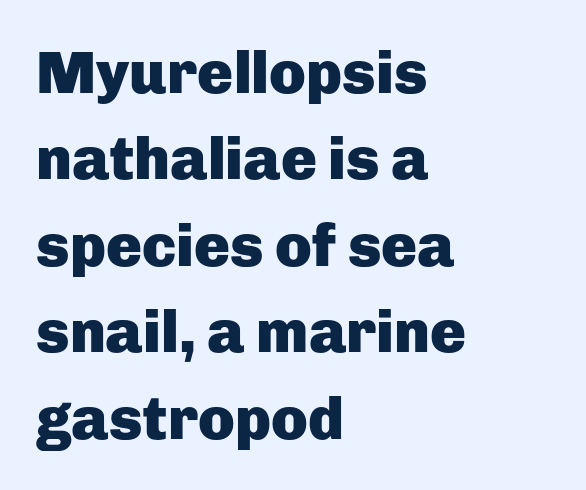
{"serif": "no", "italic": "no", "bold": "yes", "weight": "heavy", "width": "normal", "stroke_contrast": "low", "x_height": "medium", "monospaced": "no", "underline": "no", "align": "left", "line_spacing": "normal", "line_spacing_ratio": 1.44, "letter_spacing": "normal", "letter_spacing_em": 0.0, "glyph_px": 60}
